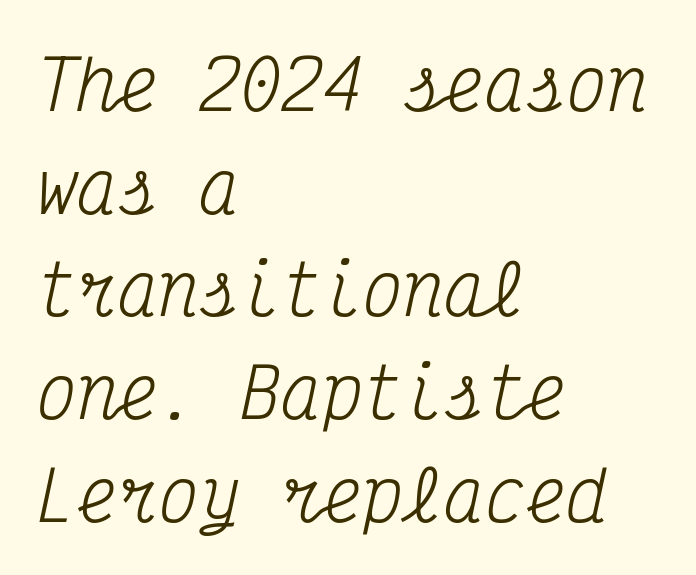
Q: Is the text bold? A: No.
Q: Is the text italic (slanted)? A: Yes, it leans right by about 12 degrees.
Q: Is the typeface a serif or a sans-serif typeface? A: Serif.
Q: Is the text underlined? A: No.
Q: How is the paragraph aligned? A: Left-aligned.
Q: Is the spacing between letters normal or unusually wide? A: Normal.
Q: Is the spacing between lines tight, normal or loose? A: Normal.
Q: Width (condensed, normal, or wide)? A: Condensed.
Q: Stroke contrast? A: Medium.
Q: x-height? A: Medium.
Q: Monospaced? A: Yes.
